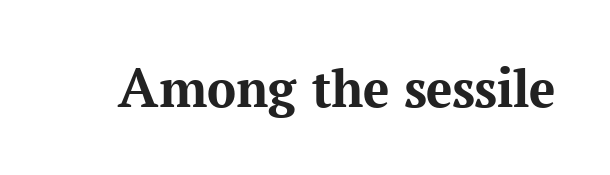
{"serif": "yes", "italic": "no", "bold": "yes", "weight": "bold", "width": "normal", "stroke_contrast": "medium", "x_height": "medium", "monospaced": "no", "underline": "no", "letter_spacing": "normal", "letter_spacing_em": 0.0, "glyph_px": 58}
